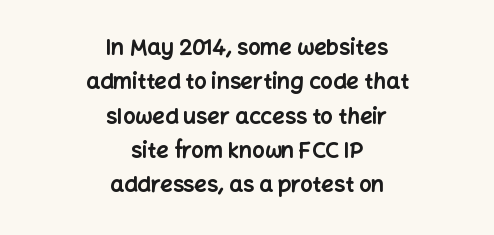
A typesetter would call this zero additional tracking. Type without underlining. In terms of weight, the rendering is a true, heavy bold. The line-height multiplier appears to be the usual default. The paragraph shown floats in the horizontal middle.
